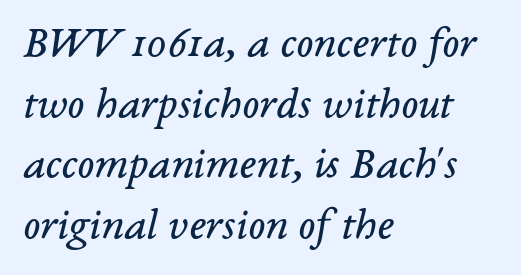
Q: Is the text bold? A: No.
Q: Is the text italic (slanted)? A: Yes, it leans right by about 14 degrees.
Q: Is the typeface a serif or a sans-serif typeface? A: Serif.
Q: Is the text underlined? A: No.
Q: How is the paragraph aligned? A: Left-aligned.
Q: Is the spacing between letters normal or unusually wide? A: Normal.
Q: Is the spacing between lines tight, normal or loose? A: Normal.
Q: Width (condensed, normal, or wide)? A: Normal.
Q: Stroke contrast? A: Low.
Q: x-height? A: Medium.
Q: Monospaced? A: No.
